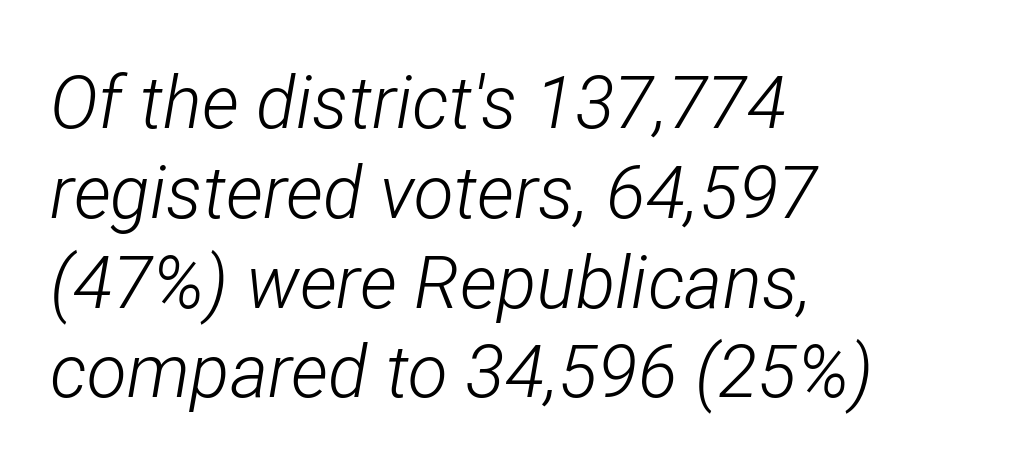
The image shows 73 px light, condensed type, italic (leaning right); set left-aligned, line spacing 1.23x, normal letter spacing, not underlined; low stroke contrast and a medium x-height.
